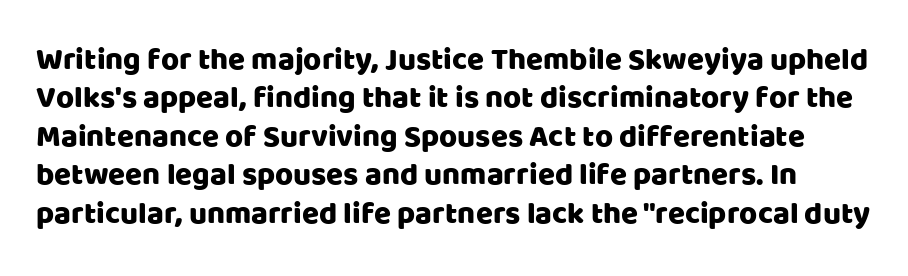
{"serif": "no", "italic": "no", "width": "normal", "stroke_contrast": "low", "x_height": "large", "monospaced": "no", "underline": "no", "line_spacing_ratio": 1.24, "letter_spacing": "normal", "letter_spacing_em": 0.0, "glyph_px": 31}
